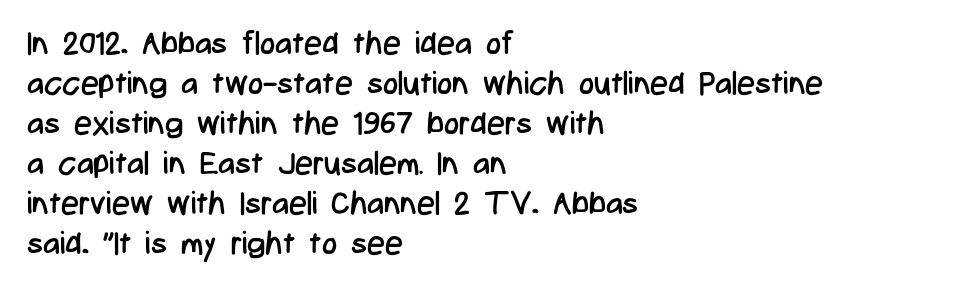
No extra tracking has been applied to these lines. Designer's note — italics off, roman on. Is this a fixed-width face? No — the glyphs have proportional, varying widths. No feet cap the strokes, marking this as sans-serif type. The leading is moderate, giving the passage an even texture.
